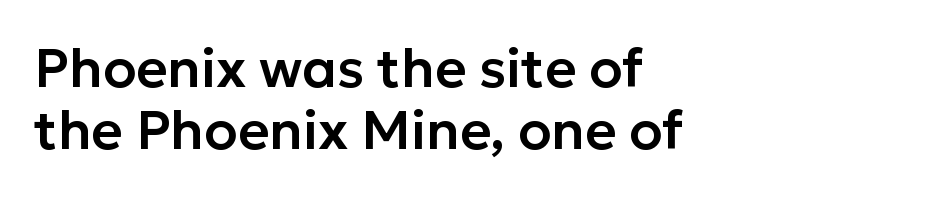
How are the letters spaced? Ordinarily, with no added tracking. Quick note: underline off. Each letter keeps its own natural width here, so spacing adapts to shape. This sample is left-justified, so line endings fall wherever the words run out. The specimen reads as upright at a glance.
